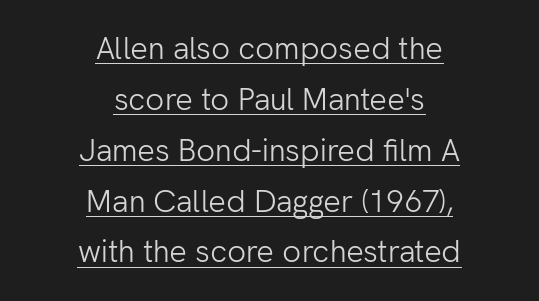
The image shows 31 px light sans-serif type, upright; set centered, normal line spacing (1.64x), normal letter spacing, underlined; low stroke contrast and a medium x-height.
